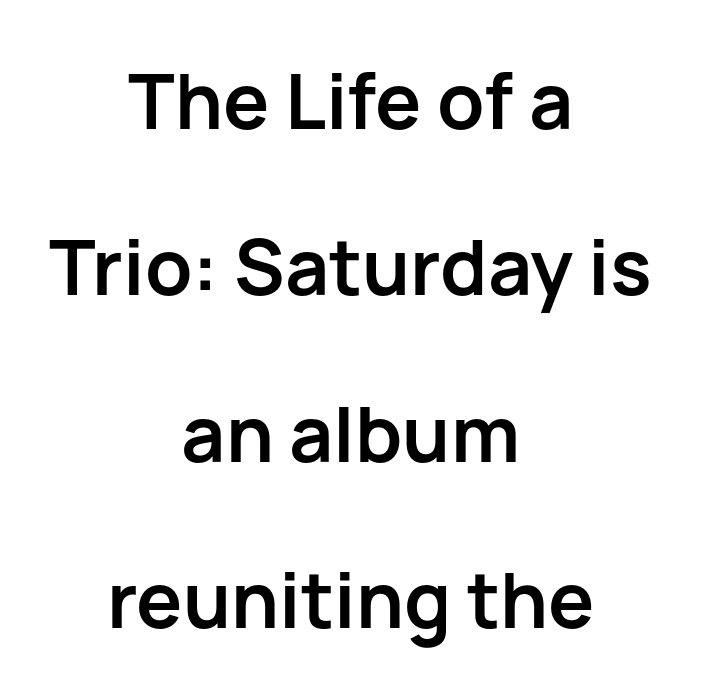
Heft: maximum for text — a bold. Each letter keeps its own natural width here, so spacing adapts to shape. Decoration check: the copy has no underline. The characters display no serif detailing; their extremities are plain.
